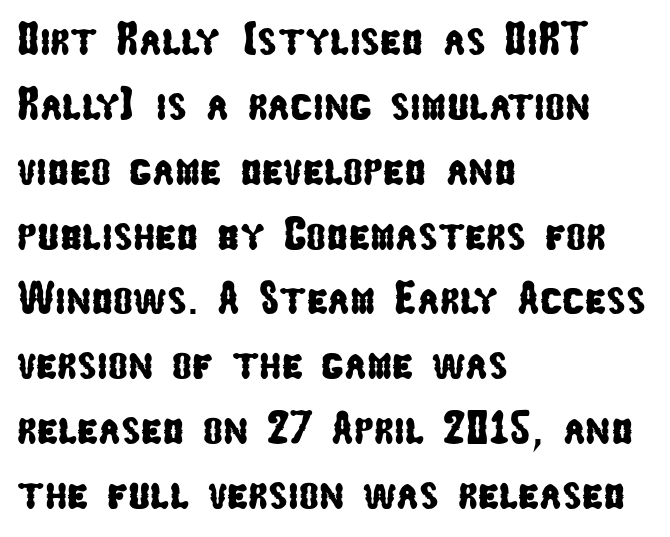
{"serif": "no", "width": "condensed", "stroke_contrast": "low", "x_height": "medium", "monospaced": "no", "underline": "no", "align": "left", "line_spacing": "normal", "line_spacing_ratio": 1.38, "letter_spacing": "normal", "letter_spacing_em": 0.0, "glyph_px": 47}
